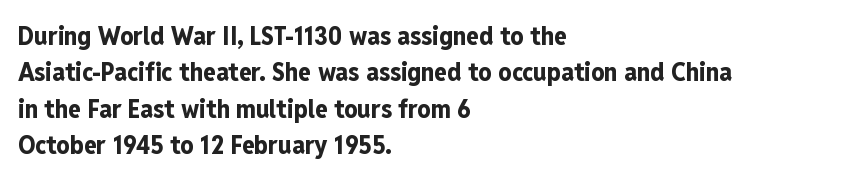
The image shows 26 px bold type, upright; set left-aligned, normal line spacing (1.4x), normal letter spacing, not underlined.
